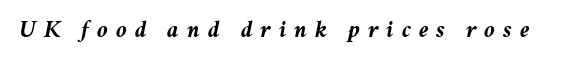
Each word looks stretched out because of the extra space between its letters. Notice how thick the strokes are: this is what a full bold looks like. Honestly, there is no underline to notice here at all. Rendered with sloped, italic letterforms.
